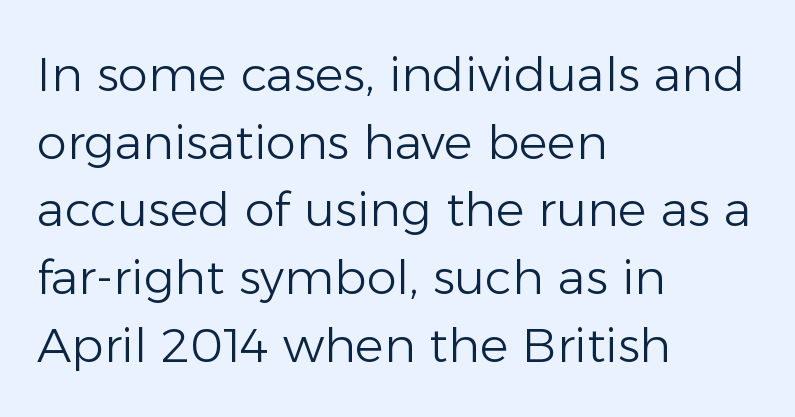
The image shows 48 px light sans-serif type, upright; set left-aligned, normal line spacing (1.41x), normal letter spacing, not underlined; low stroke contrast and a medium x-height.
